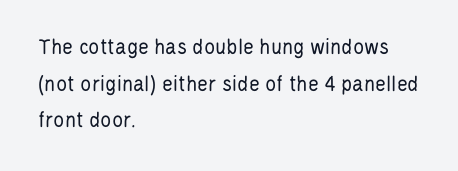
{"italic": "no", "bold": "no", "underline": "no", "align": "left", "line_spacing": "normal", "line_spacing_ratio": 1.59, "letter_spacing": "normal", "letter_spacing_em": 0.0, "glyph_px": 23}
